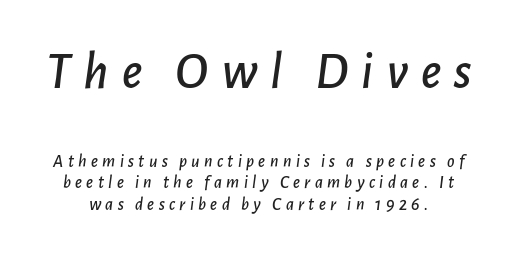
{"italic": "yes", "lean": "right", "slant_degrees": 7, "width": "normal", "stroke_contrast": "low", "x_height": "medium", "monospaced": "no", "underline": "no", "line_spacing_ratio": 1.21, "letter_spacing": "wide", "letter_spacing_em": 0.24, "larger_block": "first", "size_ratio": 2.94, "glyph_px": 53}
